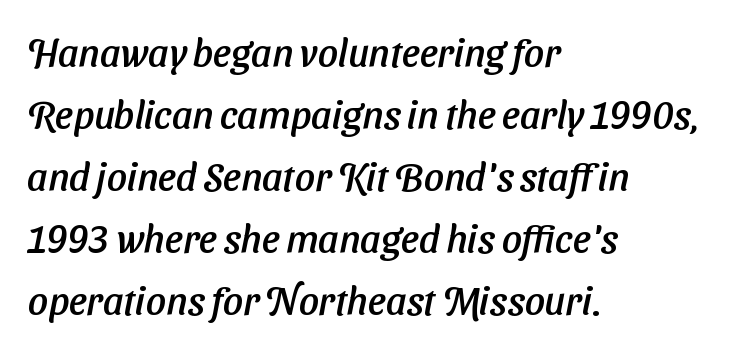
Q: Is the typeface a serif or a sans-serif typeface? A: Sans-serif.
Q: Is the text underlined? A: No.
Q: How is the paragraph aligned? A: Left-aligned.
Q: Is the spacing between letters normal or unusually wide? A: Normal.
Q: Is the spacing between lines tight, normal or loose? A: Normal.
Q: Width (condensed, normal, or wide)? A: Normal.
Q: Stroke contrast? A: Low.
Q: x-height? A: Medium.
Q: Monospaced? A: No.
